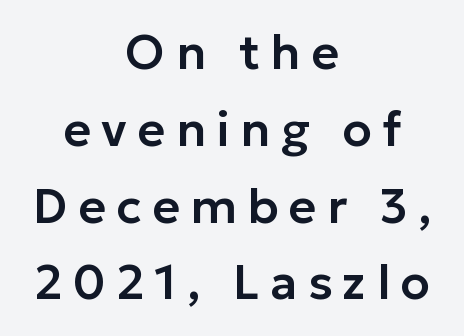
Q: Is the text italic (slanted)? A: No, it is upright.
Q: Is the typeface a serif or a sans-serif typeface? A: Sans-serif.
Q: Is the text underlined? A: No.
Q: How is the paragraph aligned? A: Centered.
Q: Is the spacing between letters normal or unusually wide? A: Unusually wide.
Q: Is the spacing between lines tight, normal or loose? A: Normal.
Q: Width (condensed, normal, or wide)? A: Normal.
Q: Stroke contrast? A: Low.
Q: x-height? A: Medium.
Q: Monospaced? A: No.
